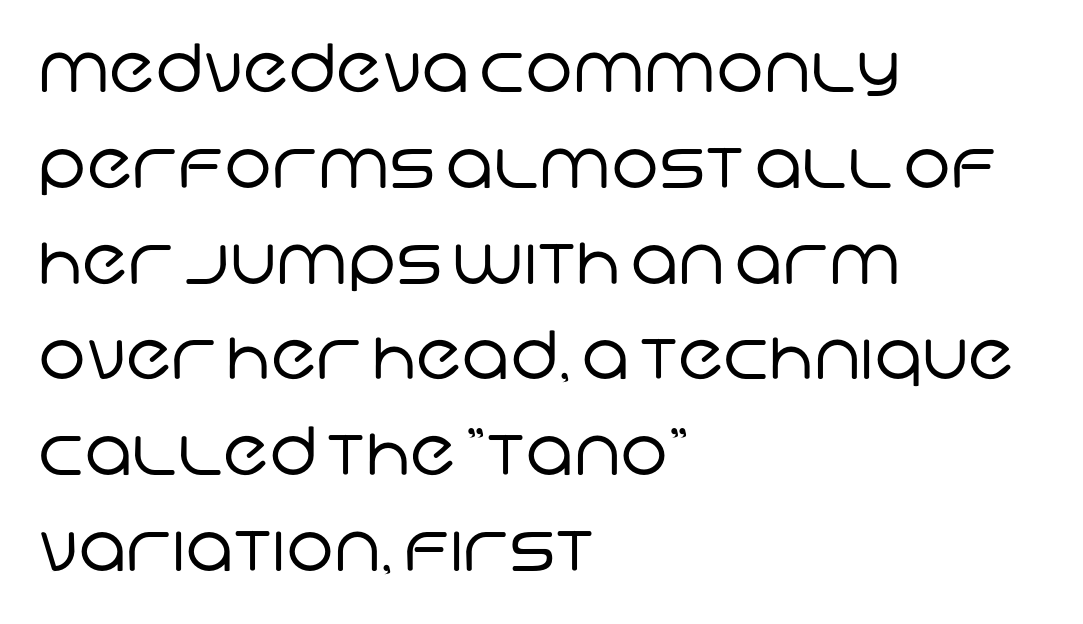
If you drew a ruler down the left edge, every line would touch it. Does extra space separate the letters? No, they use regular spacing. Evenly set lines give the paragraph a standard silhouette. Here the designer chose a conventional face with non-uniform glyph widths. Stroke thickness stays within the range of a standard reading face or lighter.
